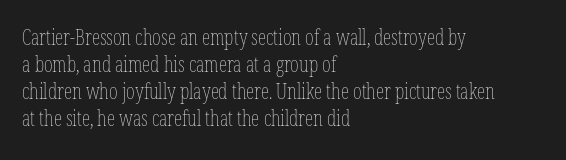
These lines keep a tight, regular rhythm from letter to letter. The rows are spaced the way most documents space them. Nothing heavy about these letters — not bold at all. A roman cut, with each character standing at attention. Check under the words: just untouched page. All the whitespace from short lines collects on the right.
